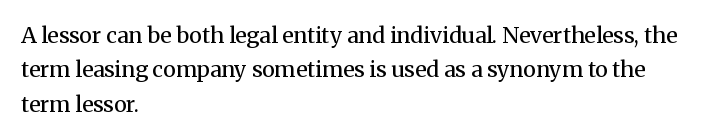
Q: Is the text bold? A: No.
Q: Is the text italic (slanted)? A: No, it is upright.
Q: Is the text underlined? A: No.
Q: How is the paragraph aligned? A: Left-aligned.
Q: Is the spacing between letters normal or unusually wide? A: Normal.
Q: Is the spacing between lines tight, normal or loose? A: Normal.
